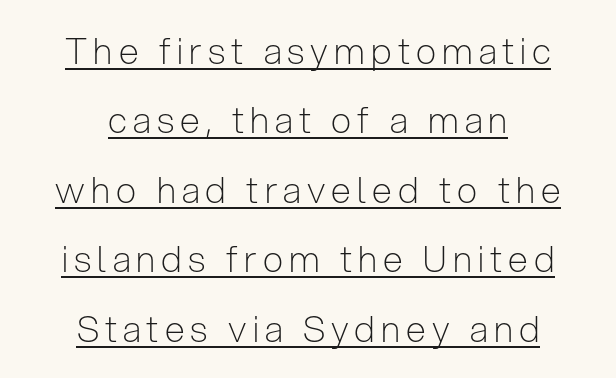
The image shows 36 px light, condensed sans-serif type, upright; set centered, loose line spacing (1.93x), underlined; low stroke contrast and a medium x-height.
